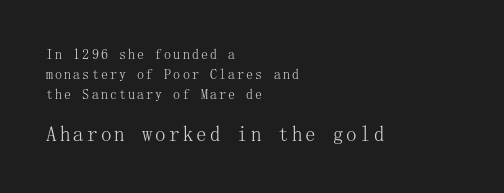
Q: Is the text bold? A: No.
Q: Is the text italic (slanted)? A: No, it is upright.
Q: Is the text underlined? A: No.
Q: How is the paragraph aligned? A: Left-aligned.
Q: Is the spacing between lines tight, normal or loose? A: Normal.
Q: Which block of text is set in a larger size, the first (top) or the second (bottom)? A: The second (bottom) one.
